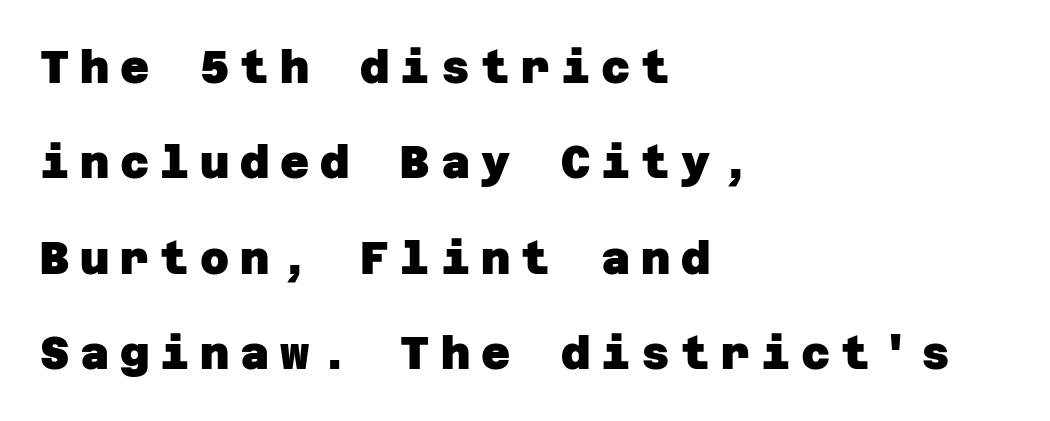
Q: Is the text bold? A: Yes.
Q: Is the typeface a serif or a sans-serif typeface? A: Sans-serif.
Q: Is the text underlined? A: No.
Q: How is the paragraph aligned? A: Left-aligned.
Q: Is the spacing between letters normal or unusually wide? A: Unusually wide.
Q: Is the spacing between lines tight, normal or loose? A: Loose.
Q: Width (condensed, normal, or wide)? A: Normal.
Q: Stroke contrast? A: Low.
Q: x-height? A: Large.
